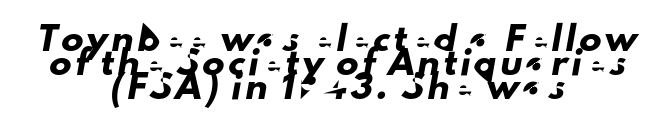
The image shows 22 px text type; set centered, tight line spacing (1.09x), not underlined.
